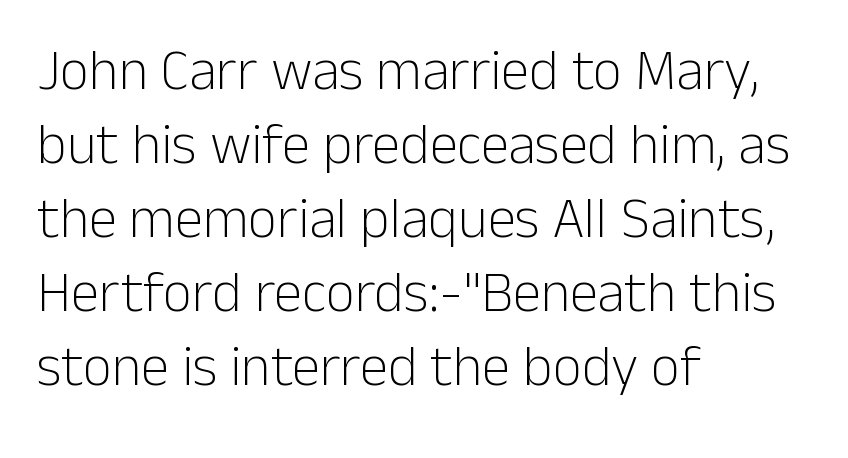
Q: Is the text bold? A: No.
Q: Is the text italic (slanted)? A: No, it is upright.
Q: Is the typeface a serif or a sans-serif typeface? A: Sans-serif.
Q: Is the text underlined? A: No.
Q: How is the paragraph aligned? A: Left-aligned.
Q: Is the spacing between letters normal or unusually wide? A: Normal.
Q: Is the spacing between lines tight, normal or loose? A: Normal.
Q: Width (condensed, normal, or wide)? A: Normal.
Q: Stroke contrast? A: Low.
Q: x-height? A: Medium.
Q: Monospaced? A: No.
